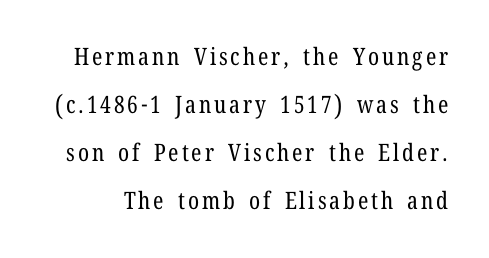
Honestly, the rows look like they've been pulled way apart. The typesetting does not lean heavy: it is not bold. Glance below the letters and you will spot only blank space. The font's upright variant was chosen for this text.
